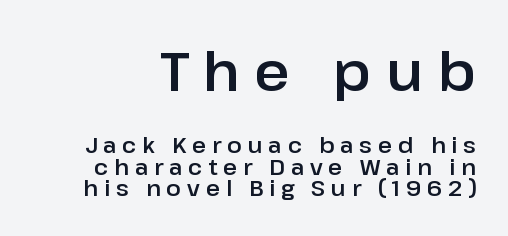
The image shows 55 px sans-serif type, upright; set tight line spacing (0.97x), unusually wide letter spacing (+0.26 em), not underlined; the first (top) block is 2.5x larger; low stroke contrast and a medium x-height.
